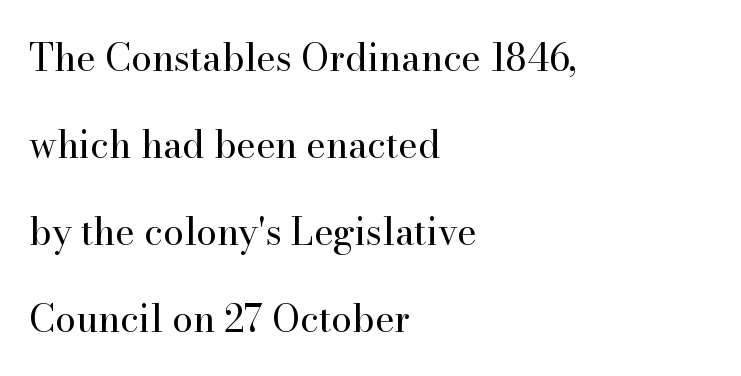
The image shows 37 px regular-weight serif type, upright; set left-aligned, loose line spacing (2.35x), normal letter spacing, not underlined; high stroke contrast and a small x-height.
